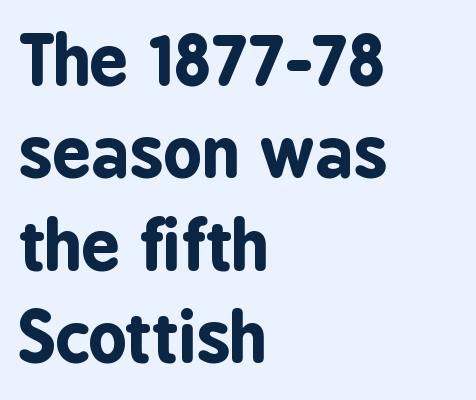
The image shows 68 px bold, condensed sans-serif type, upright; set left-aligned, normal line spacing (1.36x), normal letter spacing, not underlined; low stroke contrast and a medium x-height.
